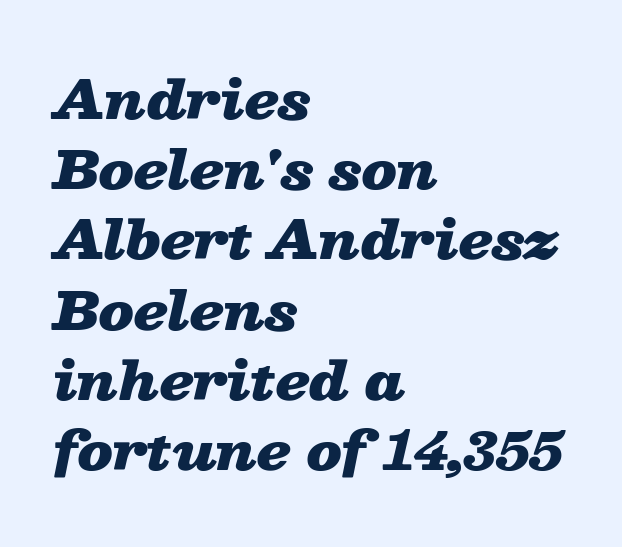
{"italic": "yes", "lean": "right", "slant_degrees": 13, "bold": "yes", "weight": "heavy", "width": "wide", "stroke_contrast": "low", "x_height": "medium", "monospaced": "no", "underline": "no", "align": "left", "line_spacing": "normal", "line_spacing_ratio": 1.35, "letter_spacing": "normal", "letter_spacing_em": 0.0, "glyph_px": 52}
